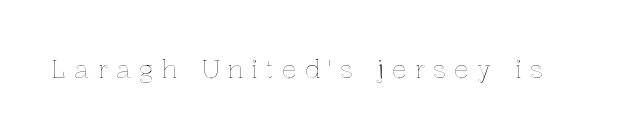
{"italic": "no", "underline": "no", "letter_spacing": "wide", "letter_spacing_em": 0.32, "glyph_px": 25}
